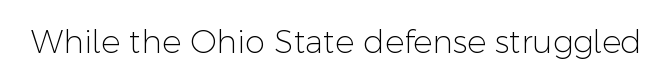
{"serif": "no", "italic": "no", "bold": "no", "weight": "light", "width": "normal", "stroke_contrast": "low", "x_height": "medium", "monospaced": "no", "underline": "no", "letter_spacing": "normal", "letter_spacing_em": 0.0, "glyph_px": 32}
